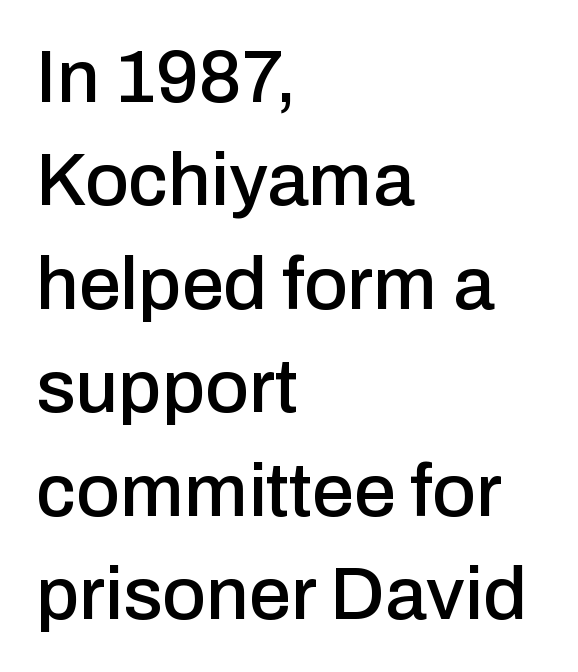
In terms of posture, this sample is upright. Any mark beneath the type? The region is blank. The font family rendered here belongs to the sans-serif group. A typesetter would call this leading conventional body-copy spacing. The rendering uses natural spacing where letterforms have individual widths.
